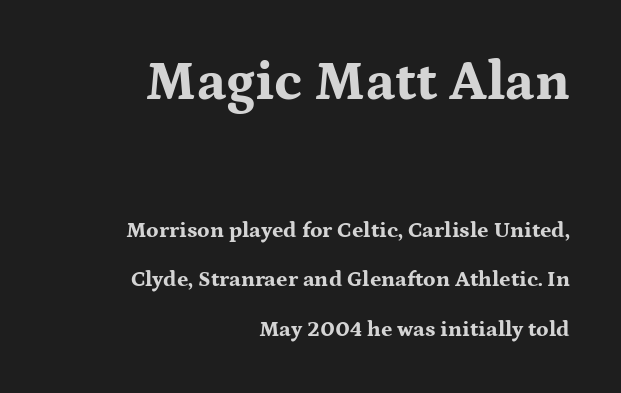
The image shows 55 px bold, wide serif type, upright; set right-aligned, loose line spacing (2.24x), normal letter spacing, not underlined; the first (top) block is 2.5x larger; medium stroke contrast and a medium x-height.
